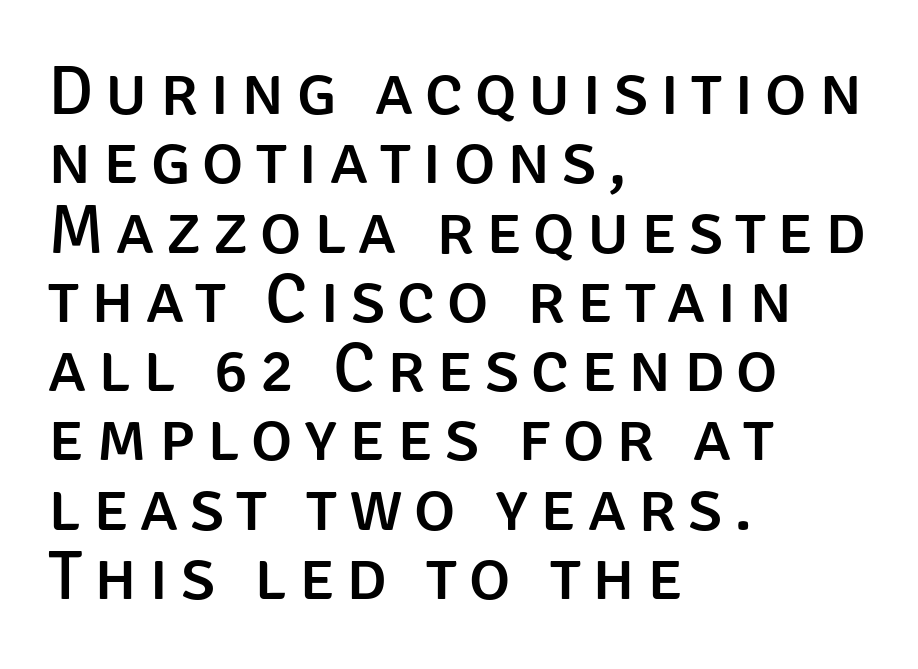
Q: Is the text italic (slanted)? A: No, it is upright.
Q: Is the typeface a serif or a sans-serif typeface? A: Sans-serif.
Q: Is the text underlined? A: No.
Q: How is the paragraph aligned? A: Left-aligned.
Q: Is the spacing between lines tight, normal or loose? A: Tight.
Q: Width (condensed, normal, or wide)? A: Normal.
Q: Stroke contrast? A: Low.
Q: x-height? A: Large.
Q: Monospaced? A: No.
